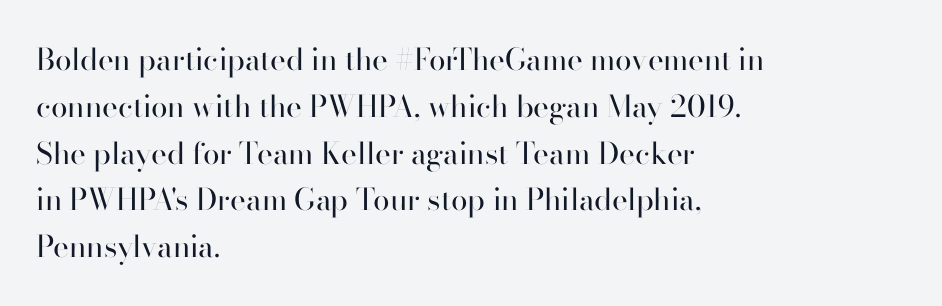
Q: Is the text bold? A: No.
Q: Is the text italic (slanted)? A: No, it is upright.
Q: Is the typeface a serif or a sans-serif typeface? A: Sans-serif.
Q: Is the text underlined? A: No.
Q: How is the paragraph aligned? A: Left-aligned.
Q: Is the spacing between letters normal or unusually wide? A: Normal.
Q: Is the spacing between lines tight, normal or loose? A: Normal.
Q: Width (condensed, normal, or wide)? A: Normal.
Q: Stroke contrast? A: High.
Q: x-height? A: Small.
Q: Monospaced? A: No.
